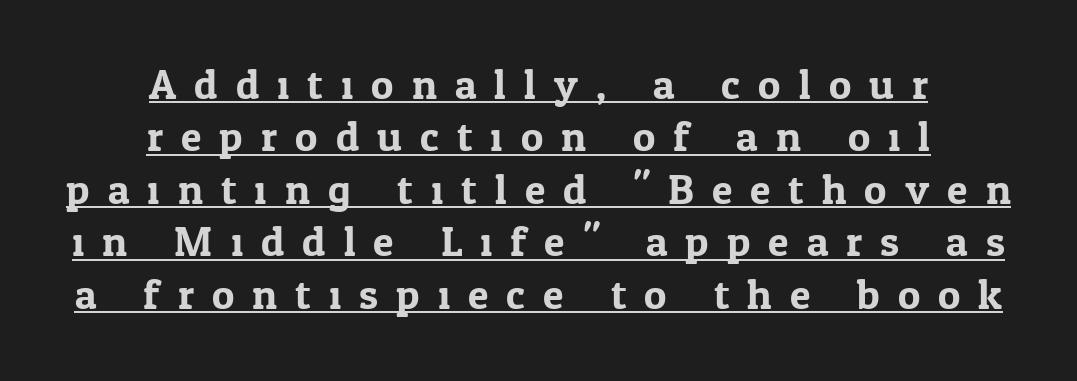
The type sits square on the baseline with zero lean. The type family on display is of the serif kind. You could only call the tracking loose — the letters float apart. Spacing verdict: proportional, widths tailored to each character. Leading: standard.
